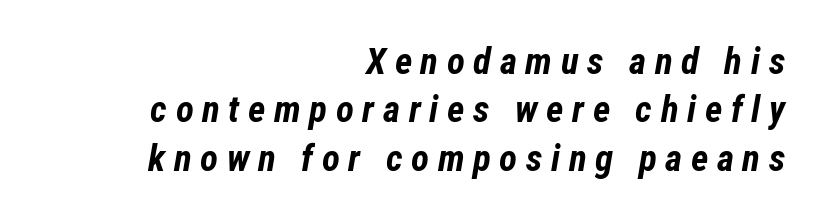
The image shows 37 px bold, condensed type, italic (leaning right); set right-aligned, normal line spacing (1.31x), unusually wide letter spacing (+0.23 em), not underlined; low stroke contrast and a medium x-height.
